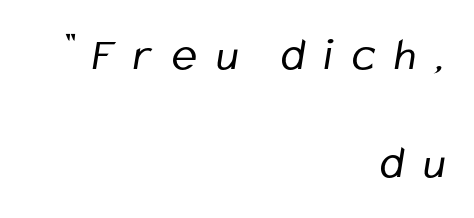
The image shows 47 px regular-weight, condensed sans-serif type; set right-aligned, loose line spacing (2.29x), unusually wide letter spacing (+0.41 em), not underlined; low stroke contrast and a medium x-height.
